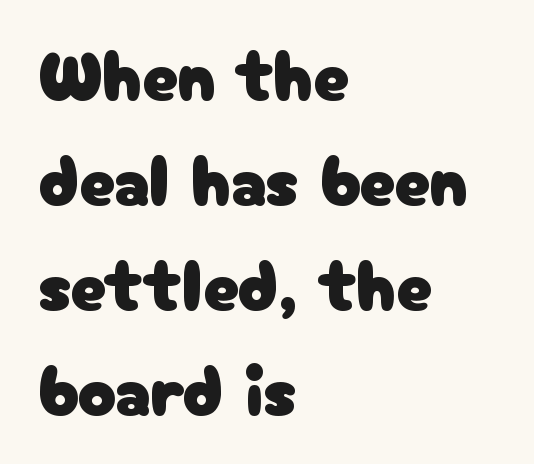
The image shows 71 px sans-serif type, upright; set left-aligned, normal line spacing (1.48x), normal letter spacing, not underlined; low stroke contrast and a medium x-height.
